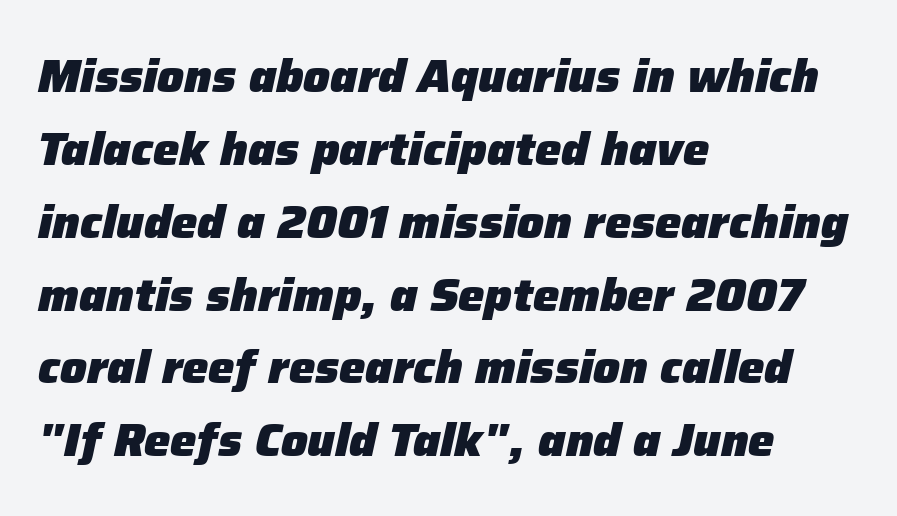
The image shows 47 px heavy type, italic (leaning right); set left-aligned, normal line spacing (1.55x), normal letter spacing, not underlined; low stroke contrast and a medium x-height.
